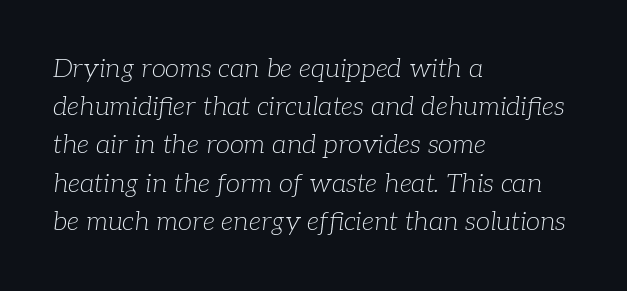
Q: Is the text bold? A: No.
Q: Is the text italic (slanted)? A: Yes, it leans right by about 7 degrees.
Q: Is the text underlined? A: No.
Q: How is the paragraph aligned? A: Left-aligned.
Q: Is the spacing between letters normal or unusually wide? A: Normal.
Q: Is the spacing between lines tight, normal or loose? A: Normal.
